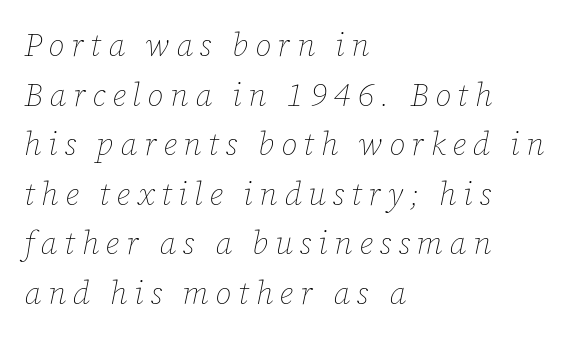
Evenly set lines give the paragraph a standard silhouette. Think of a printed novel: that variable character pitch is what you see here. Where is the straight margin? On the left. The letters are slanted; this is an italic face. The letterforms sit at book weight or below. These lines have a slow, spaced-out rhythm from letter to letter.
